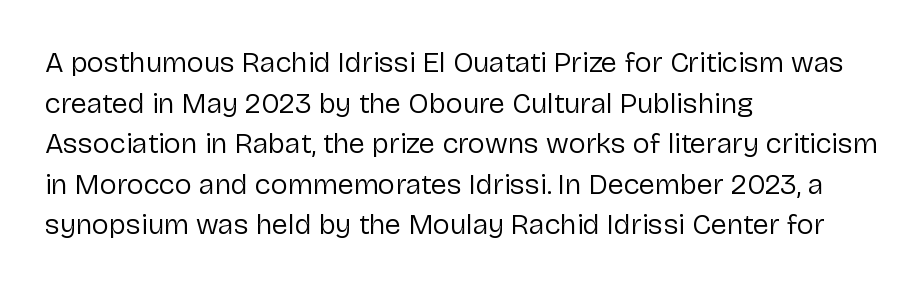
Q: Is the text bold? A: No.
Q: Is the text italic (slanted)? A: No, it is upright.
Q: Is the typeface a serif or a sans-serif typeface? A: Sans-serif.
Q: Is the text underlined? A: No.
Q: How is the paragraph aligned? A: Left-aligned.
Q: Is the spacing between letters normal or unusually wide? A: Normal.
Q: Is the spacing between lines tight, normal or loose? A: Normal.
Q: Width (condensed, normal, or wide)? A: Normal.
Q: Stroke contrast? A: Low.
Q: x-height? A: Medium.
Q: Monospaced? A: No.
